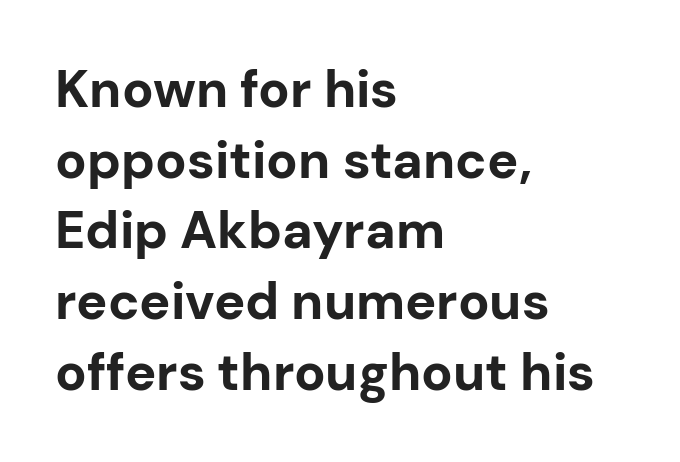
{"serif": "no", "italic": "no", "bold": "yes", "weight": "bold", "width": "normal", "stroke_contrast": "low", "x_height": "medium", "monospaced": "no", "underline": "no", "align": "left", "line_spacing": "normal", "line_spacing_ratio": 1.36, "letter_spacing": "normal", "letter_spacing_em": 0.0, "glyph_px": 52}
